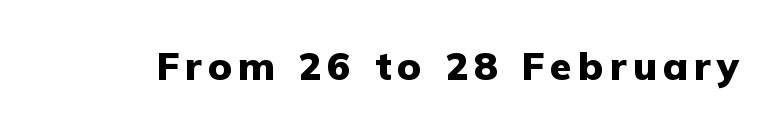
Underline: absent. Serifs: no, the terminals of the letterforms are clean. Spacing verdict: proportional, widths tailored to each character. In terms of weight, the rendering is a true, heavy bold.
